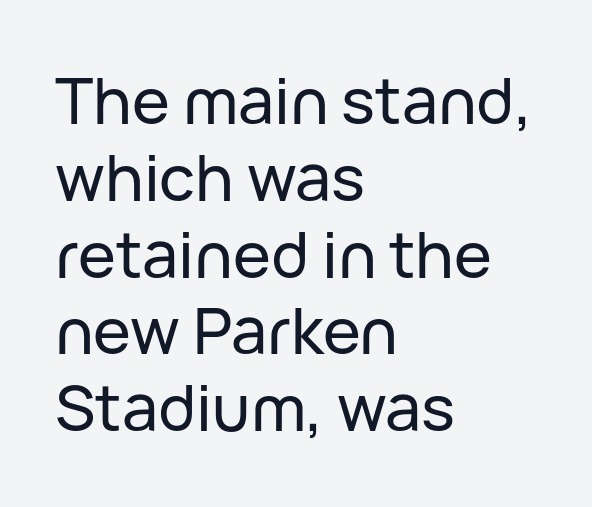
In terms of letterform style, serifs are entirely absent. Each row of text sits above clean, open space. Caption: standard tracking, unaltered. A typesetter would call this proportional, since set widths differ per character. The setting favours the left margin, as ordinary paragraphs usually do.
